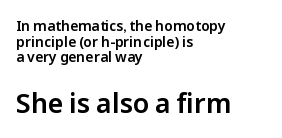
{"italic": "no", "underline": "no", "align": "left", "line_spacing": "tight", "line_spacing_ratio": 1.11, "letter_spacing": "normal", "letter_spacing_em": 0.0, "larger_block": "second", "size_ratio": 1.93, "glyph_px": 27}
